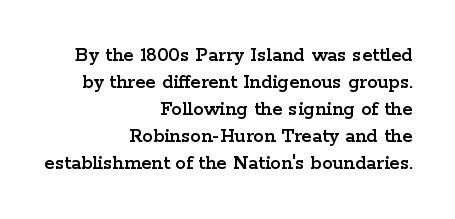
A typesetter would mark this as roman, not italic. A bare baseline throughout the passage. The passage shown has conventional tracking throughout. The block of text has a typical density, with ordinary space between rows. These lines are set flush right with a ragged left edge.
